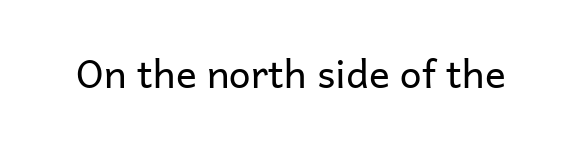
{"serif": "no", "italic": "no", "bold": "no", "weight": "regular", "width": "normal", "stroke_contrast": "low", "x_height": "medium", "monospaced": "no", "underline": "no", "letter_spacing": "normal", "letter_spacing_em": 0.0, "glyph_px": 39}
